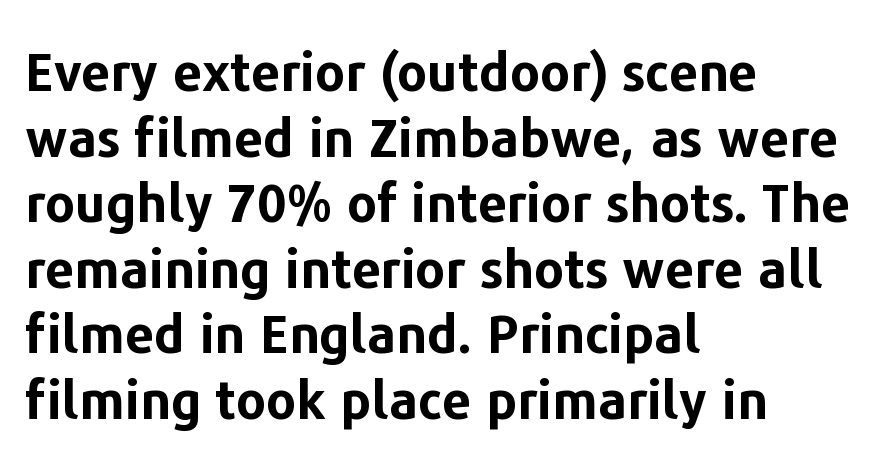
Q: Is the text bold? A: Yes.
Q: Is the text italic (slanted)? A: No, it is upright.
Q: Is the typeface a serif or a sans-serif typeface? A: Sans-serif.
Q: Is the text underlined? A: No.
Q: How is the paragraph aligned? A: Left-aligned.
Q: Is the spacing between letters normal or unusually wide? A: Normal.
Q: Is the spacing between lines tight, normal or loose? A: Normal.
Q: Width (condensed, normal, or wide)? A: Normal.
Q: Stroke contrast? A: Low.
Q: x-height? A: Medium.
Q: Monospaced? A: No.
